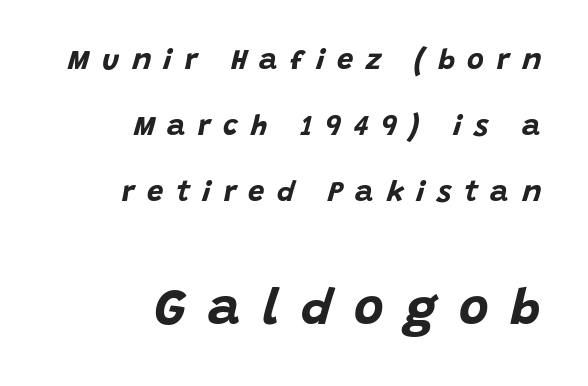
Q: Is the text bold? A: Yes.
Q: Is the text italic (slanted)? A: Yes, it leans right by about 15 degrees.
Q: Is the text underlined? A: No.
Q: How is the paragraph aligned? A: Right-aligned.
Q: Is the spacing between letters normal or unusually wide? A: Unusually wide.
Q: Is the spacing between lines tight, normal or loose? A: Loose.
Q: Which block of text is set in a larger size, the first (top) or the second (bottom)? A: The second (bottom) one.
Q: Width (condensed, normal, or wide)? A: Normal.
Q: Stroke contrast? A: Low.
Q: x-height? A: Large.
Q: Monospaced? A: No.
